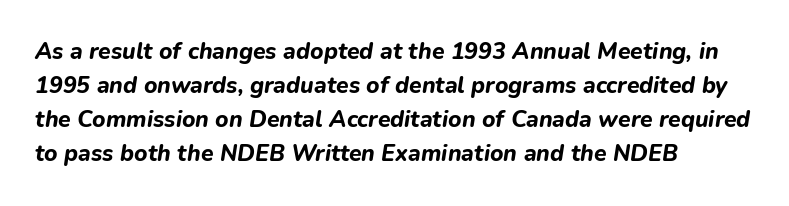
{"italic": "yes", "lean": "right", "slant_degrees": 9, "bold": "yes", "underline": "no", "align": "left", "line_spacing": "normal", "line_spacing_ratio": 1.48, "letter_spacing": "normal", "letter_spacing_em": 0.0, "glyph_px": 23}
